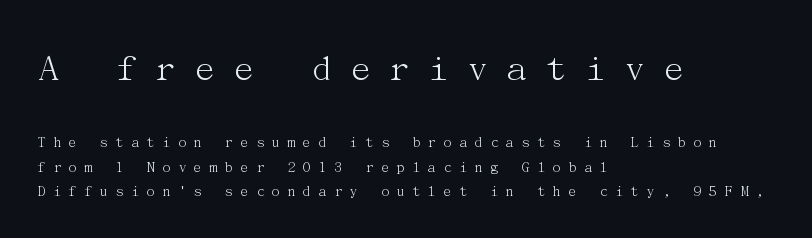
The image shows 40 px light serif type, upright; set left-aligned, normal line spacing (1.51x), unusually wide letter spacing (+0.39 em), not underlined; the first (top) block is 2.5x larger; medium stroke contrast and a medium x-height.
